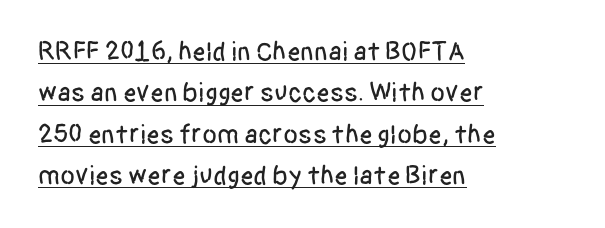
What's the leading like? Ordinary, nothing unusual. Teacher's note: observe the even left margin — that is flush-left alignment. This rendering features underlined lettering. The lettering holds an erect, upright posture throughout. Tracking value appears to be zero — textbook default spacing.
